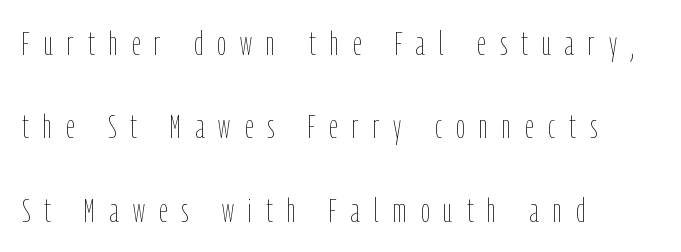
{"italic": "no", "bold": "no", "weight": "thin", "width": "condensed", "stroke_contrast": "low", "x_height": "medium", "monospaced": "no", "underline": "no", "align": "left", "line_spacing": "loose", "line_spacing_ratio": 2.45, "letter_spacing": "wide", "letter_spacing_em": 0.42, "glyph_px": 34}
